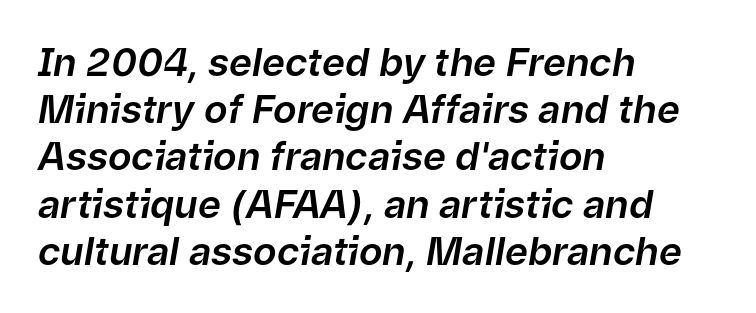
The image shows 39 px text type, italic (leaning right); set left-aligned, line spacing 1.21x, normal letter spacing, not underlined; low stroke contrast and a medium x-height.
